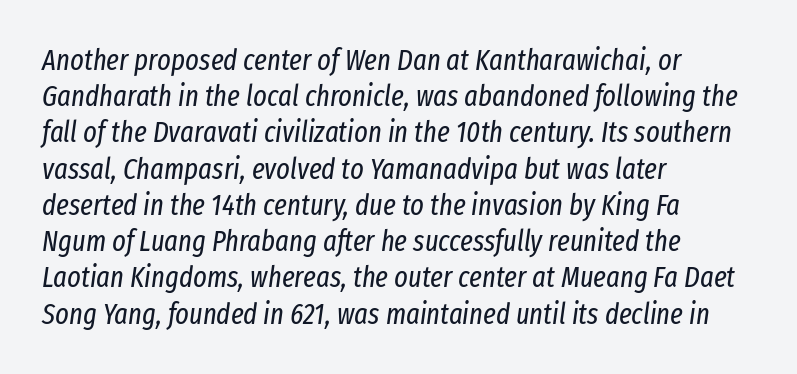
The image shows 29 px regular-weight, condensed type, italic (leaning right); set left-aligned, normal line spacing (1.25x), normal letter spacing, not underlined; low stroke contrast and a medium x-height.
